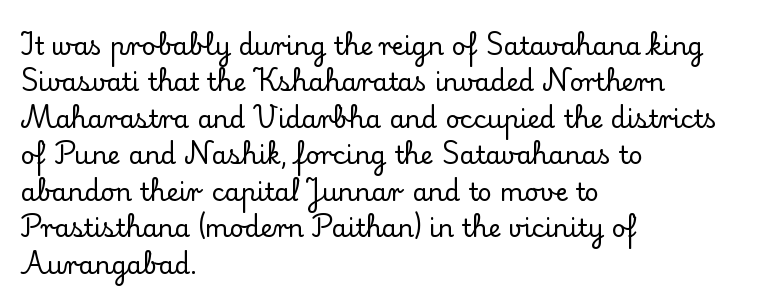
The image shows 25 px text type, upright; set left-aligned, normal line spacing (1.46x), normal letter spacing, not underlined.
